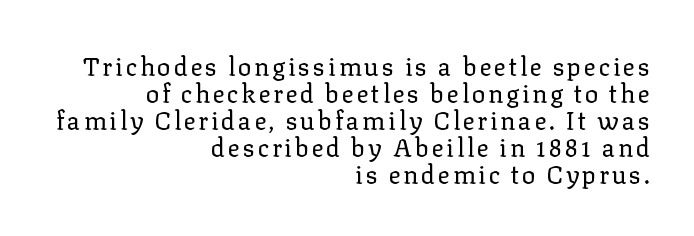
The image shows 25 px text type, upright; set right-aligned, tight line spacing (1.08x), not underlined.
